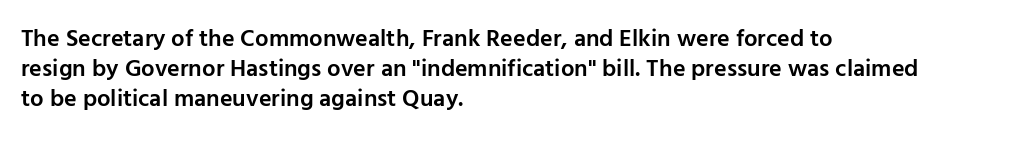
Q: Is the text bold? A: Semi-bold.
Q: Is the text italic (slanted)? A: No, it is upright.
Q: Is the text underlined? A: No.
Q: How is the paragraph aligned? A: Left-aligned.
Q: Is the spacing between letters normal or unusually wide? A: Normal.
Q: Is the spacing between lines tight, normal or loose? A: Normal.
